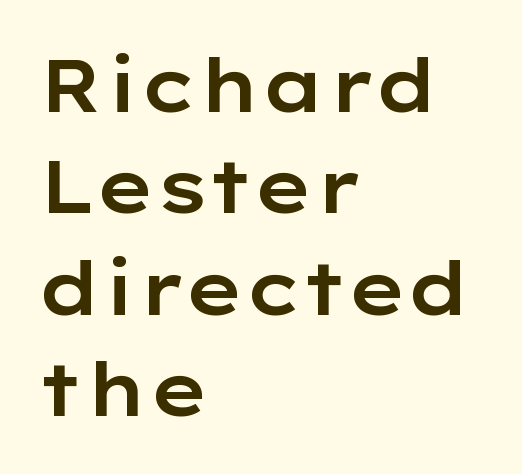
{"serif": "no", "italic": "no", "width": "wide", "stroke_contrast": "low", "x_height": "medium", "monospaced": "no", "underline": "no", "align": "left", "line_spacing": "normal", "line_spacing_ratio": 1.37, "letter_spacing": "normal", "letter_spacing_em": 0.0, "glyph_px": 74}
